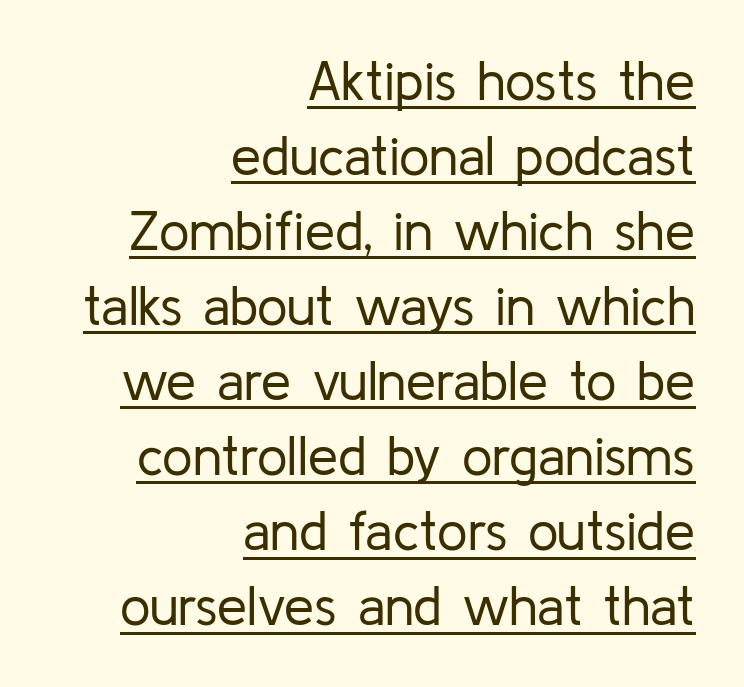
Q: Is the text bold? A: No.
Q: Is the text italic (slanted)? A: No, it is upright.
Q: Is the typeface a serif or a sans-serif typeface? A: Sans-serif.
Q: Is the text underlined? A: Yes.
Q: How is the paragraph aligned? A: Right-aligned.
Q: Is the spacing between letters normal or unusually wide? A: Normal.
Q: Is the spacing between lines tight, normal or loose? A: Normal.
Q: Width (condensed, normal, or wide)? A: Normal.
Q: Stroke contrast? A: Low.
Q: x-height? A: Medium.
Q: Monospaced? A: No.
